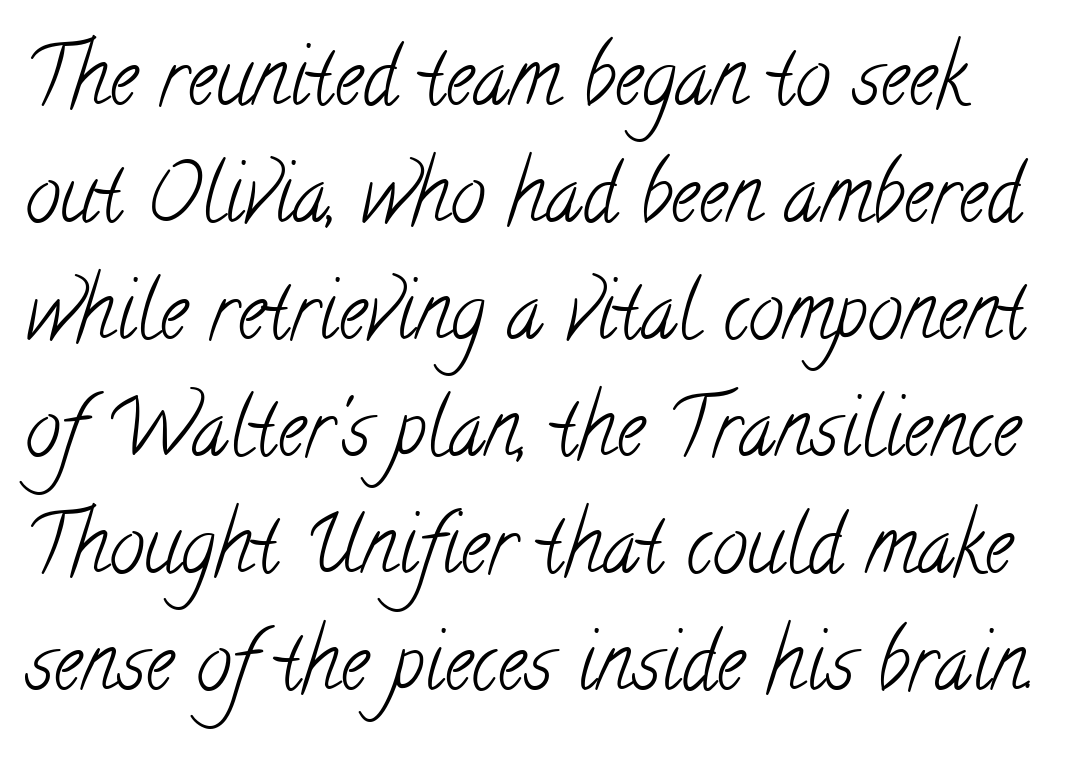
The font is comparable to plain body text, perhaps lighter. Small tapered or slab feet sit at the stroke ends, so this counts as serif. The string is rendered with underlining switched off. These lines sit exactly where default settings would place them. You could not count columns in this text — the font is proportionally spaced.
